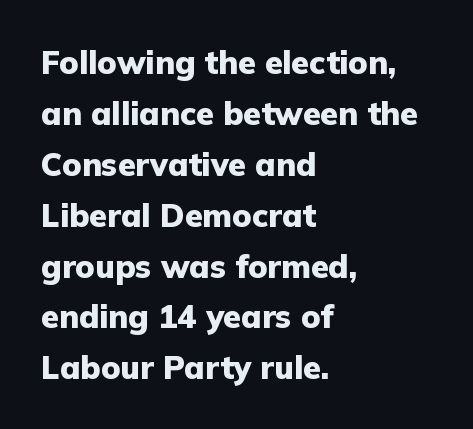
Q: Is the text bold? A: Yes.
Q: Is the text italic (slanted)? A: No, it is upright.
Q: Is the typeface a serif or a sans-serif typeface? A: Sans-serif.
Q: Is the text underlined? A: No.
Q: How is the paragraph aligned? A: Left-aligned.
Q: Is the spacing between letters normal or unusually wide? A: Normal.
Q: Is the spacing between lines tight, normal or loose? A: Normal.
Q: Width (condensed, normal, or wide)? A: Normal.
Q: Stroke contrast? A: Low.
Q: x-height? A: Medium.
Q: Monospaced? A: No.
